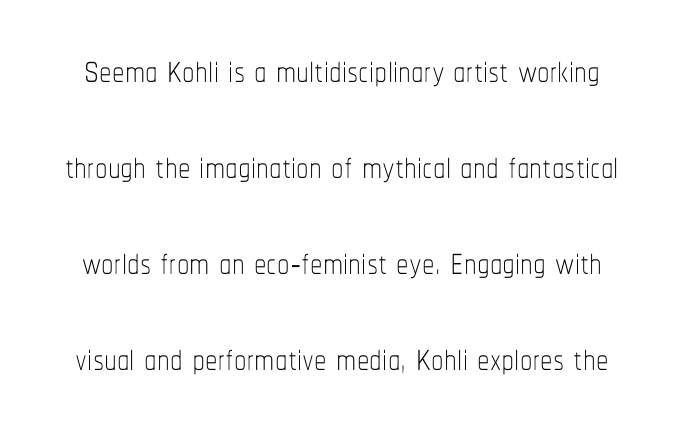
Letter spacing: default. These lines stand farther apart than default settings would place them. Each row of text sits above clean, open space. Is this a fixed-width face? No — the glyphs have proportional, varying widths. This sample is center-justified, so both line endings float freely. Weight: in the light-to-regular range.
